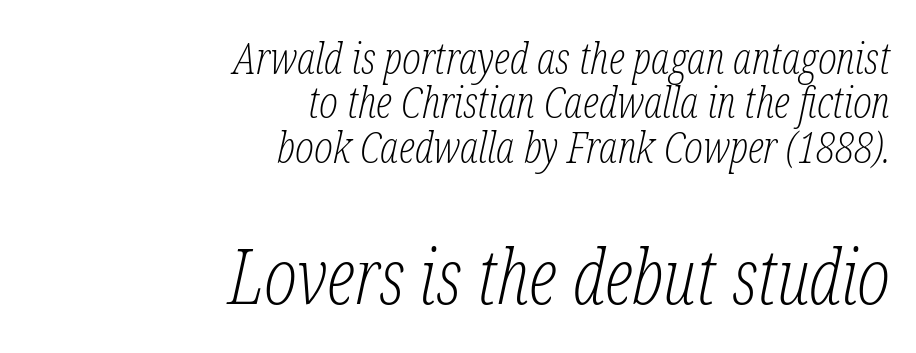
{"serif": "yes", "italic": "yes", "lean": "right", "slant_degrees": 12, "bold": "no", "weight": "light", "width": "condensed", "stroke_contrast": "low", "x_height": "medium", "monospaced": "no", "underline": "no", "align": "right", "line_spacing": "tight", "line_spacing_ratio": 1.01, "letter_spacing": "normal", "letter_spacing_em": 0.0, "larger_block": "second", "size_ratio": 1.75, "glyph_px": 77}
